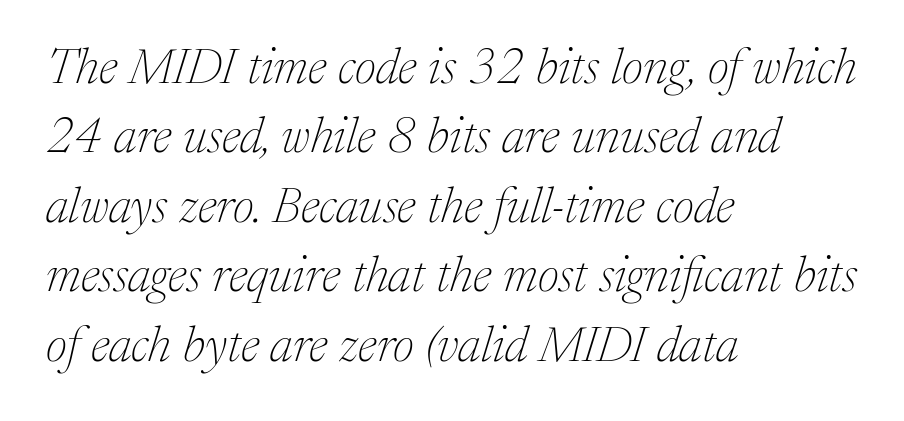
The face looks like a standard text weight, possibly lighter. Descenders hang freely into open space. The letters are slanted; this is an italic face. The rows are spaced the way most documents space them. Inter-character spacing is left at the font's built-in metrics. Looks like regular typesetting: each glyph gets only the width it needs.
